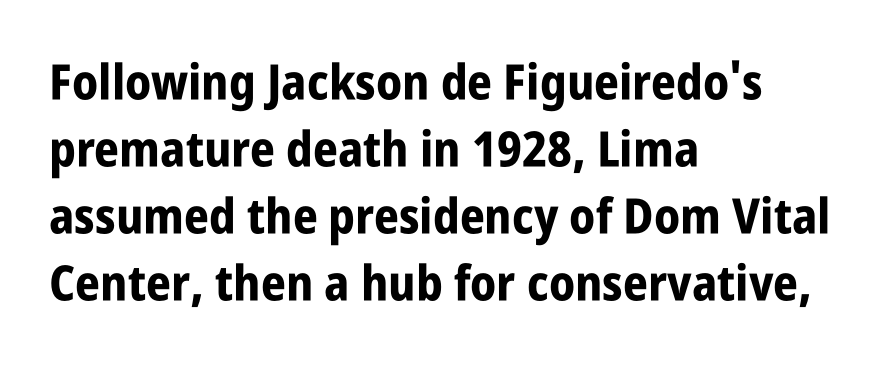
The image shows 49 px bold, condensed sans-serif type, upright; set left-aligned, normal line spacing (1.37x), normal letter spacing, not underlined; low stroke contrast and a large x-height.
